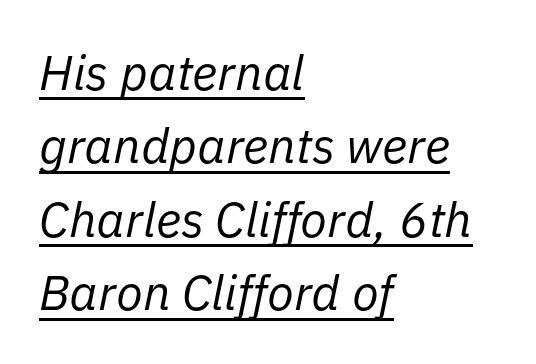
Q: Is the text bold? A: No.
Q: Is the text italic (slanted)? A: Yes, it leans right by about 11 degrees.
Q: Is the text underlined? A: Yes.
Q: How is the paragraph aligned? A: Left-aligned.
Q: Is the spacing between letters normal or unusually wide? A: Normal.
Q: Is the spacing between lines tight, normal or loose? A: Normal.
Q: Width (condensed, normal, or wide)? A: Normal.
Q: Stroke contrast? A: Low.
Q: x-height? A: Medium.
Q: Monospaced? A: No.
